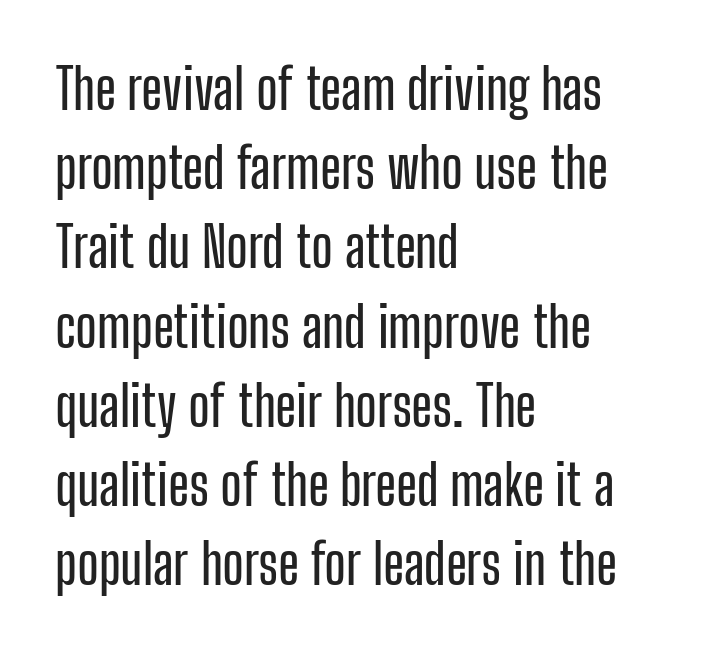
Beneath every word, the page is bare. Quick note: not italic, upright. The paragraph has a hard left edge and a soft right edge. Proportional: the letters do not fall into vertical columns. The rows are spaced the way most documents space them.
